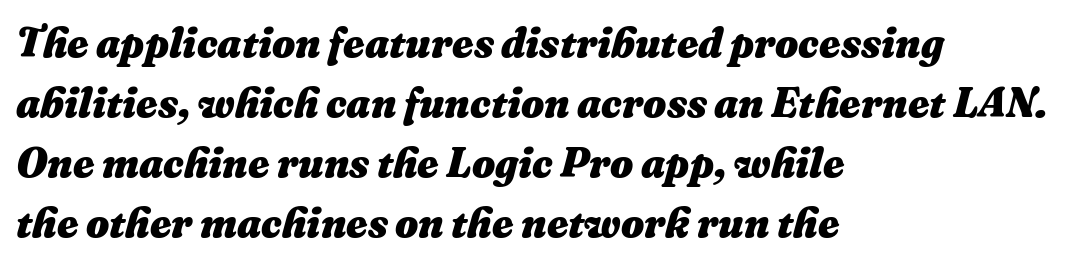
{"italic": "yes", "lean": "right", "slant_degrees": 16, "bold": "yes", "weight": "heavy", "width": "normal", "stroke_contrast": "medium", "x_height": "medium", "monospaced": "no", "underline": "no", "align": "left", "line_spacing": "normal", "line_spacing_ratio": 1.46, "letter_spacing": "normal", "letter_spacing_em": 0.0, "glyph_px": 41}
